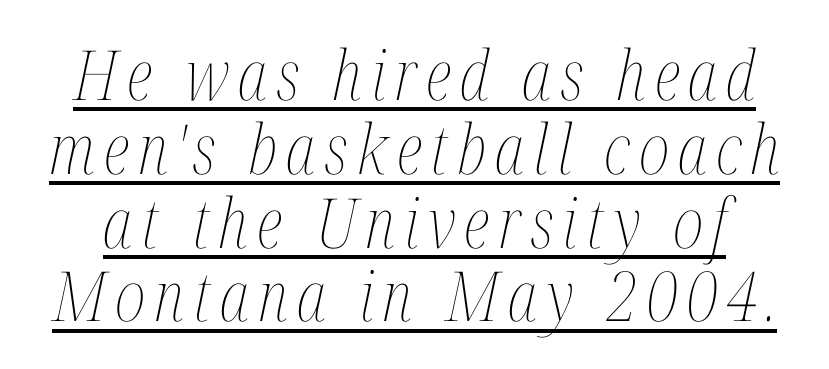
Q: Is the text bold? A: No.
Q: Is the text italic (slanted)? A: Yes, it leans right by about 12 degrees.
Q: Is the text underlined? A: Yes.
Q: Is the spacing between lines tight, normal or loose? A: Tight.
Q: Width (condensed, normal, or wide)? A: Condensed.
Q: Stroke contrast? A: Medium.
Q: x-height? A: Medium.
Q: Monospaced? A: No.
